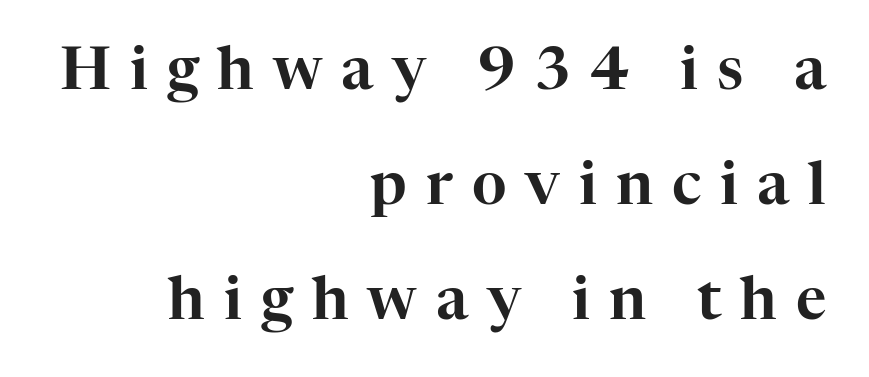
Q: Is the text italic (slanted)? A: No, it is upright.
Q: Is the typeface a serif or a sans-serif typeface? A: Serif.
Q: Is the text underlined? A: No.
Q: How is the paragraph aligned? A: Right-aligned.
Q: Is the spacing between letters normal or unusually wide? A: Unusually wide.
Q: Is the spacing between lines tight, normal or loose? A: Loose.
Q: Width (condensed, normal, or wide)? A: Normal.
Q: Stroke contrast? A: High.
Q: x-height? A: Medium.
Q: Monospaced? A: No.
